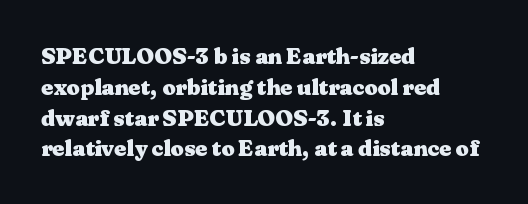
It's the straight-up-and-down kind of type. Descender tails drop into unmarked territory. Weight check: bold — yes, fully. Line beginnings align vertically; line endings do not.
